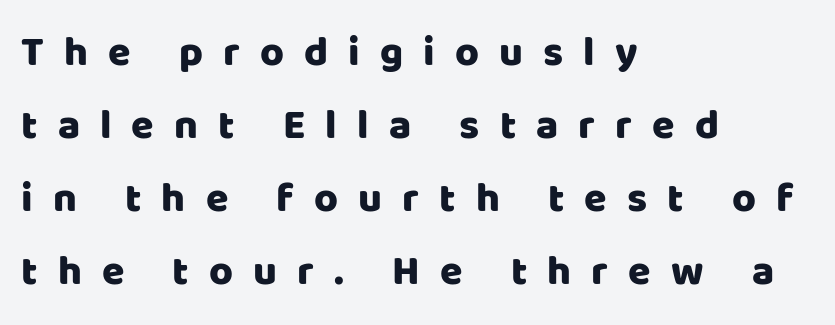
A student would call this left alignment; a typographer would say flush left, rag right. Only glyphs here, with clear space below each row. Posture: vertical. The letters are spread apart with noticeably loose tracking. Note the varied advance widths — an 'i' is clearly narrower than an 'm'.
